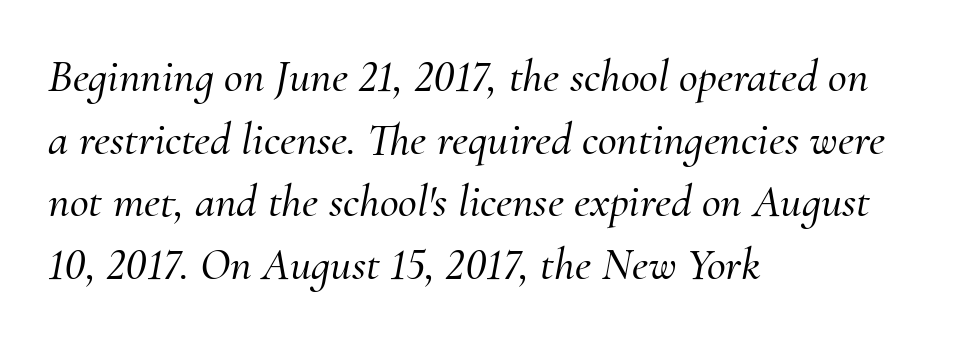
{"serif": "yes", "italic": "yes", "lean": "right", "slant_degrees": 10, "width": "normal", "stroke_contrast": "medium", "x_height": "small", "monospaced": "no", "underline": "no", "align": "left", "line_spacing": "normal", "line_spacing_ratio": 1.36, "letter_spacing": "normal", "letter_spacing_em": 0.0, "glyph_px": 46}
